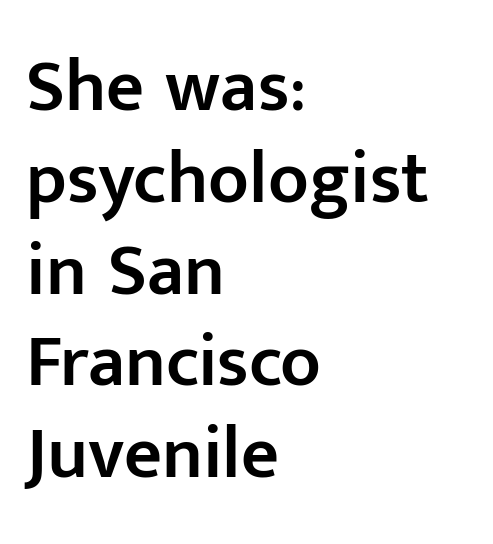
Q: Is the text bold? A: Semi-bold.
Q: Is the text italic (slanted)? A: No, it is upright.
Q: Is the typeface a serif or a sans-serif typeface? A: Sans-serif.
Q: Is the text underlined? A: No.
Q: How is the paragraph aligned? A: Left-aligned.
Q: Is the spacing between letters normal or unusually wide? A: Normal.
Q: Width (condensed, normal, or wide)? A: Normal.
Q: Stroke contrast? A: Low.
Q: x-height? A: Medium.
Q: Monospaced? A: No.
